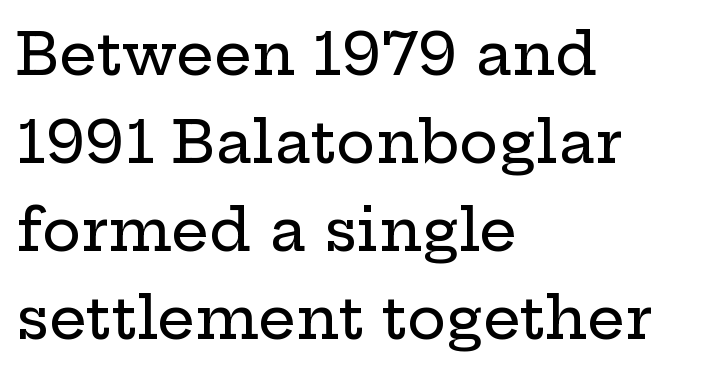
Q: Is the text italic (slanted)? A: No, it is upright.
Q: Is the typeface a serif or a sans-serif typeface? A: Serif.
Q: Is the text underlined? A: No.
Q: How is the paragraph aligned? A: Left-aligned.
Q: Is the spacing between letters normal or unusually wide? A: Normal.
Q: Is the spacing between lines tight, normal or loose? A: Normal.
Q: Width (condensed, normal, or wide)? A: Wide.
Q: Stroke contrast? A: Low.
Q: x-height? A: Medium.
Q: Monospaced? A: No.
